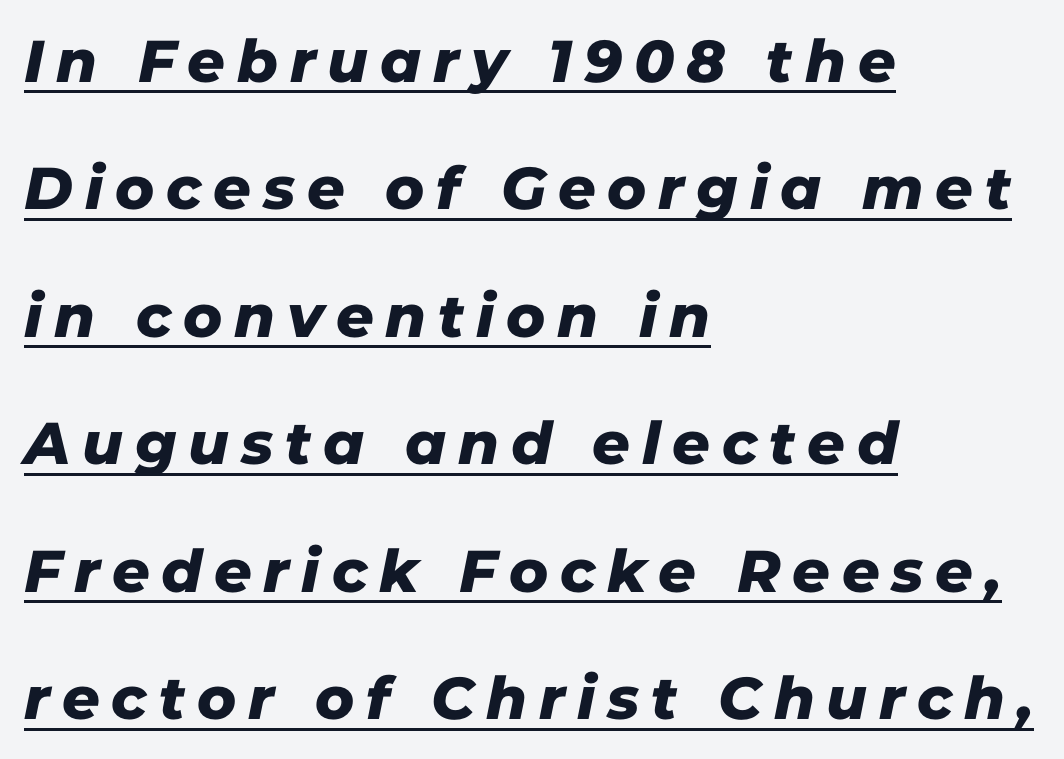
What kind of face is this? One without serifs — a sans. A rule runs beneath these lines of type. There is plenty of visible air inserted between adjacent glyphs. These lines are set flush left with a ragged right edge. Loosely led — the rows are spread out.
